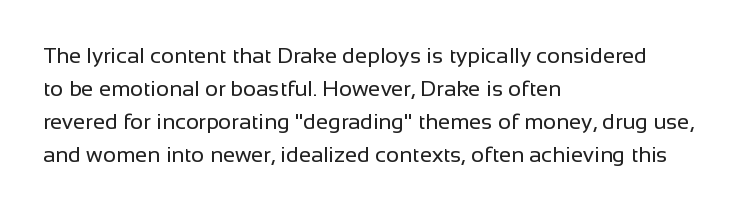
{"italic": "no", "bold": "no", "underline": "no", "align": "left", "line_spacing": "normal", "line_spacing_ratio": 1.5, "letter_spacing": "normal", "letter_spacing_em": 0.0, "glyph_px": 22}
